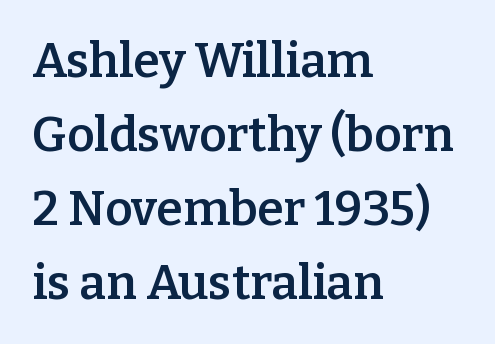
The image shows 48 px semibold serif type, upright; set left-aligned, normal line spacing (1.54x), normal letter spacing, not underlined; low stroke contrast and a medium x-height.
